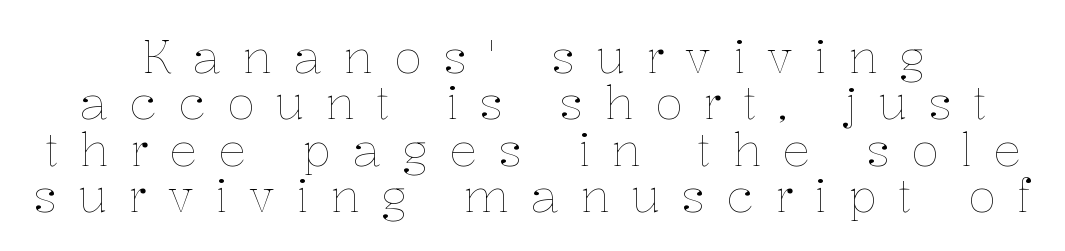
When letters stand straight like this, we call the style roman or upright. Do the characters align in a grid? No, the font is proportional. Is there much room between lines? No — they nearly touch. Leftover space on each line is divided equally before and after the words. The words here are not underlined.
